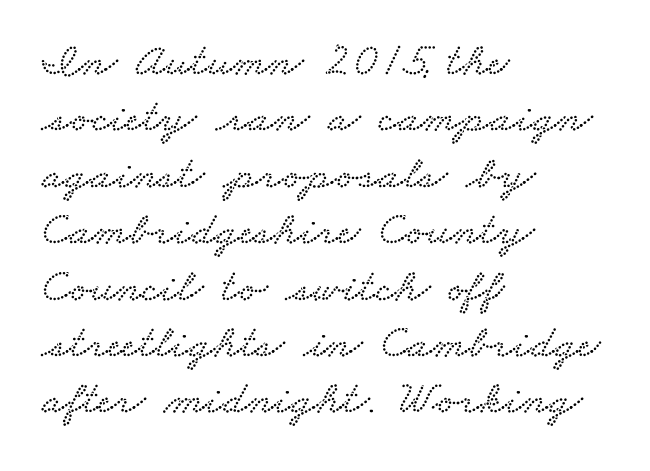
{"serif": "yes", "width": "wide", "stroke_contrast": "low", "x_height": "small", "monospaced": "no", "underline": "no", "align": "left", "line_spacing_ratio": 1.2, "letter_spacing": "normal", "letter_spacing_em": 0.0, "glyph_px": 47}
